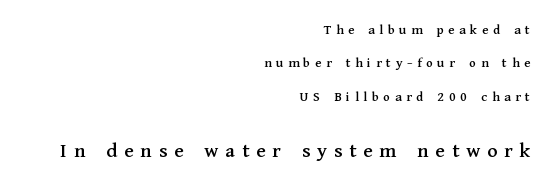
Q: Is the text italic (slanted)? A: No, it is upright.
Q: Is the text underlined? A: No.
Q: How is the paragraph aligned? A: Right-aligned.
Q: Is the spacing between letters normal or unusually wide? A: Unusually wide.
Q: Is the spacing between lines tight, normal or loose? A: Loose.
Q: Which block of text is set in a larger size, the first (top) or the second (bottom)? A: The second (bottom) one.
